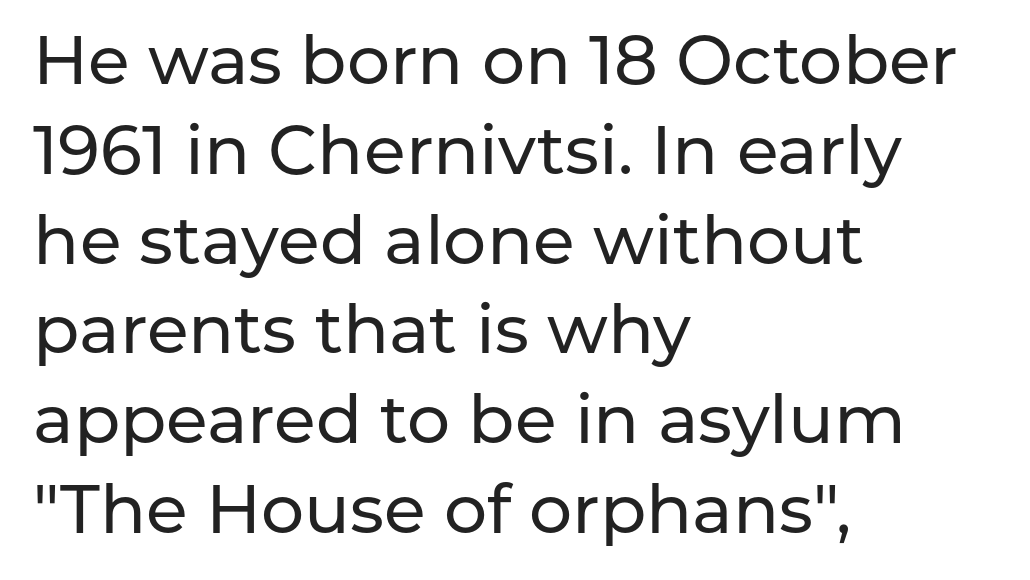
{"serif": "no", "italic": "no", "width": "normal", "stroke_contrast": "low", "x_height": "medium", "monospaced": "no", "underline": "no", "align": "left", "line_spacing": "normal", "line_spacing_ratio": 1.32, "letter_spacing": "normal", "letter_spacing_em": 0.0, "glyph_px": 68}
